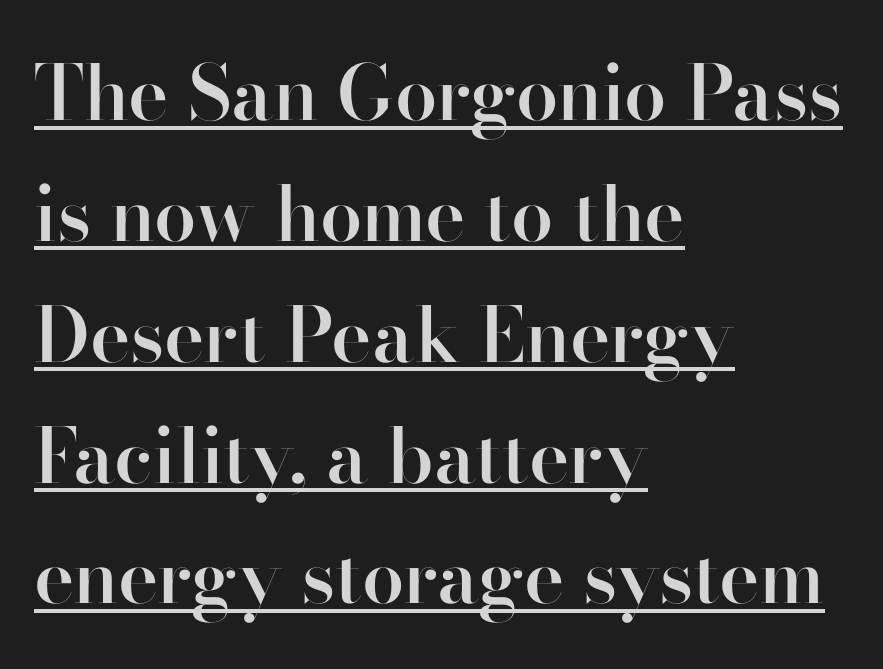
The image shows 76 px semibold sans-serif type, upright; set left-aligned, normal line spacing (1.59x), normal letter spacing, underlined; high stroke contrast and a small x-height.
